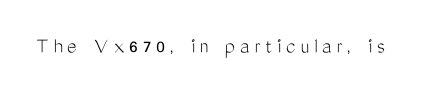
Q: Is the text bold? A: No.
Q: Is the text italic (slanted)? A: No, it is upright.
Q: Is the text underlined? A: No.
Q: Is the spacing between letters normal or unusually wide? A: Unusually wide.
